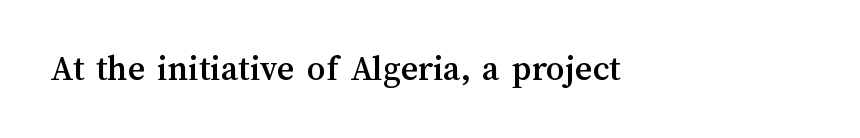
Q: Is the text italic (slanted)? A: No, it is upright.
Q: Is the text underlined? A: No.
Q: Is the spacing between letters normal or unusually wide? A: Normal.
Q: Width (condensed, normal, or wide)? A: Normal.
Q: Stroke contrast? A: Medium.
Q: x-height? A: Medium.
Q: Monospaced? A: No.
